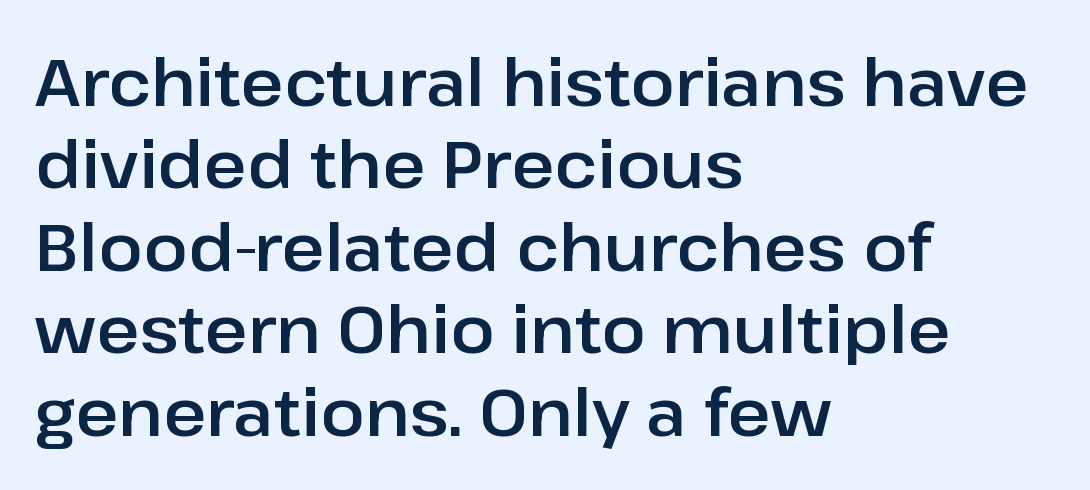
{"serif": "no", "italic": "no", "width": "normal", "stroke_contrast": "low", "x_height": "medium", "monospaced": "no", "underline": "no", "align": "left", "line_spacing": "normal", "line_spacing_ratio": 1.25, "letter_spacing": "normal", "letter_spacing_em": 0.0, "glyph_px": 66}
